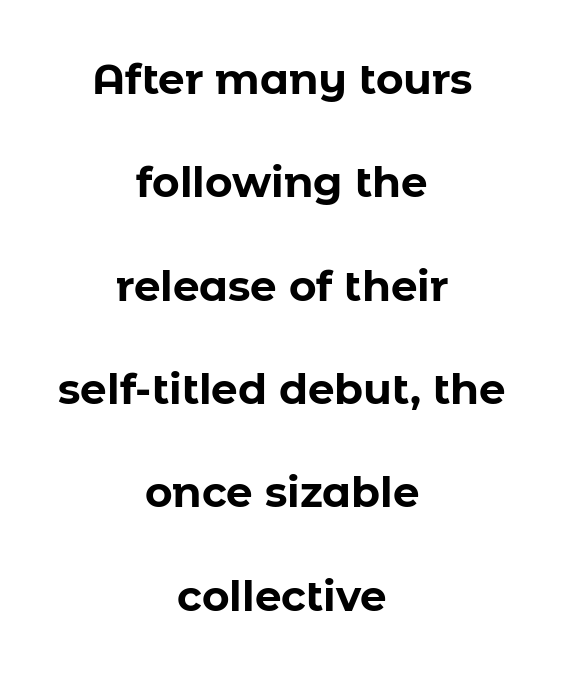
{"serif": "no", "italic": "no", "bold": "yes", "weight": "bold", "width": "normal", "stroke_contrast": "low", "x_height": "medium", "monospaced": "no", "underline": "no", "align": "center", "line_spacing": "loose", "line_spacing_ratio": 2.46, "letter_spacing": "normal", "letter_spacing_em": 0.0, "glyph_px": 42}
